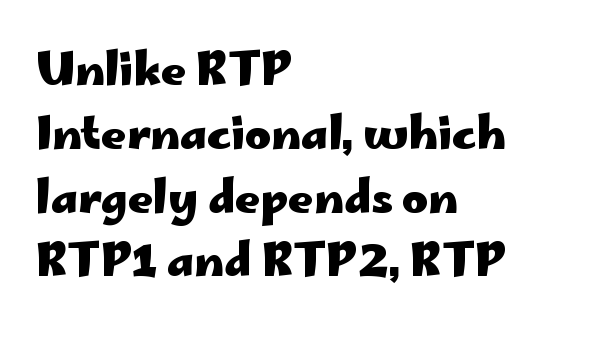
Q: Is the text bold? A: Yes.
Q: Is the text italic (slanted)? A: No, it is upright.
Q: Is the typeface a serif or a sans-serif typeface? A: Sans-serif.
Q: Is the text underlined? A: No.
Q: How is the paragraph aligned? A: Left-aligned.
Q: Is the spacing between letters normal or unusually wide? A: Normal.
Q: Is the spacing between lines tight, normal or loose? A: Normal.
Q: Width (condensed, normal, or wide)? A: Wide.
Q: Stroke contrast? A: Low.
Q: x-height? A: Small.
Q: Monospaced? A: No.
